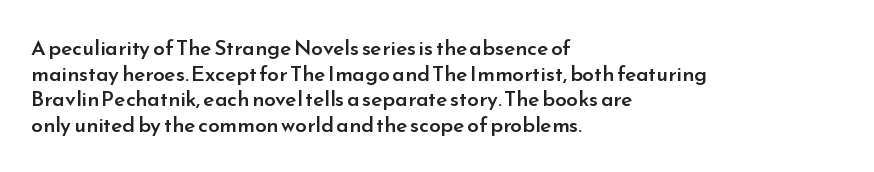
The image shows 21 px text type, upright; set left-aligned, line spacing 1.22x, normal letter spacing, not underlined.
